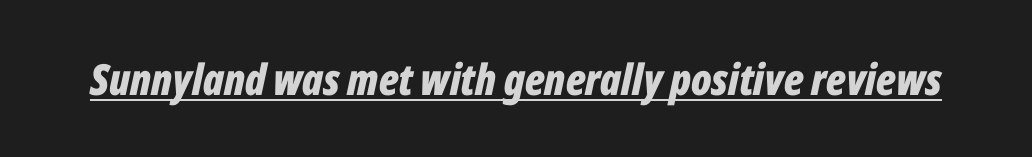
Q: Is the text bold? A: Yes.
Q: Is the text italic (slanted)? A: Yes, it leans right by about 12 degrees.
Q: Is the text underlined? A: Yes.
Q: Is the spacing between letters normal or unusually wide? A: Normal.
Q: Width (condensed, normal, or wide)? A: Condensed.
Q: Stroke contrast? A: Low.
Q: x-height? A: Medium.
Q: Monospaced? A: No.
